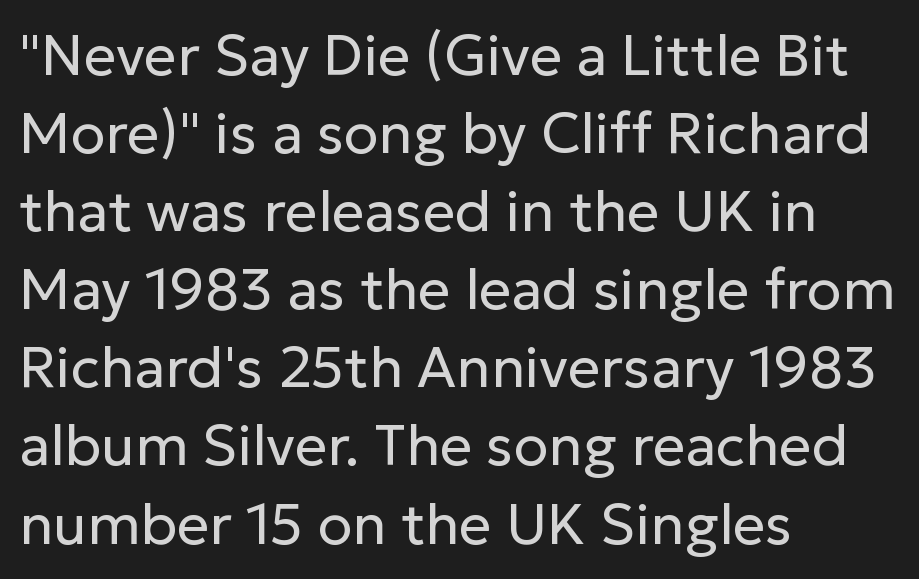
The paragraph has a hard left edge and a soft right edge. Does the lettering tilt? It doesn't — this is upright. If you measured baseline to baseline, you'd find a middling distance. A typesetter would call this proportional, since set widths differ per character.
